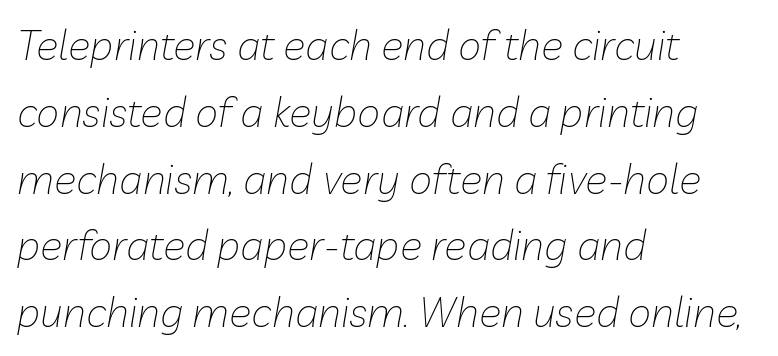
Short note: letters normally spaced. Is the stroke heavy? The answer is a plain regular-or-lighter. Glance below the letters and you will spot only blank space. You could not count columns in this text — the font is proportionally spaced. A normal amount of white space separates one row of letters from the next.
